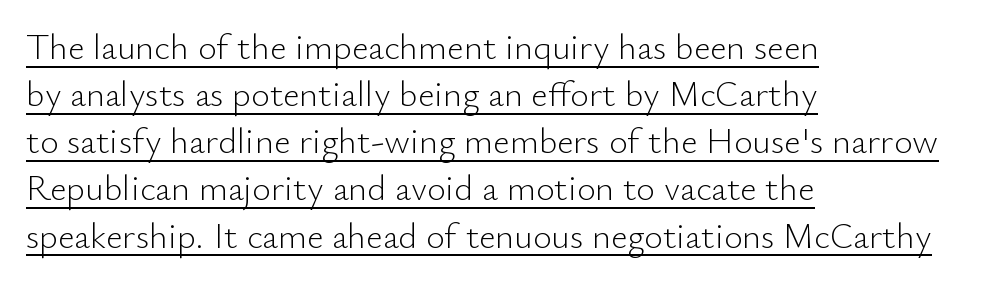
Q: Is the text bold? A: No.
Q: Is the text italic (slanted)? A: No, it is upright.
Q: Is the typeface a serif or a sans-serif typeface? A: Sans-serif.
Q: Is the text underlined? A: Yes.
Q: How is the paragraph aligned? A: Left-aligned.
Q: Is the spacing between letters normal or unusually wide? A: Normal.
Q: Is the spacing between lines tight, normal or loose? A: Normal.
Q: Width (condensed, normal, or wide)? A: Normal.
Q: Stroke contrast? A: Low.
Q: x-height? A: Small.
Q: Monospaced? A: No.
